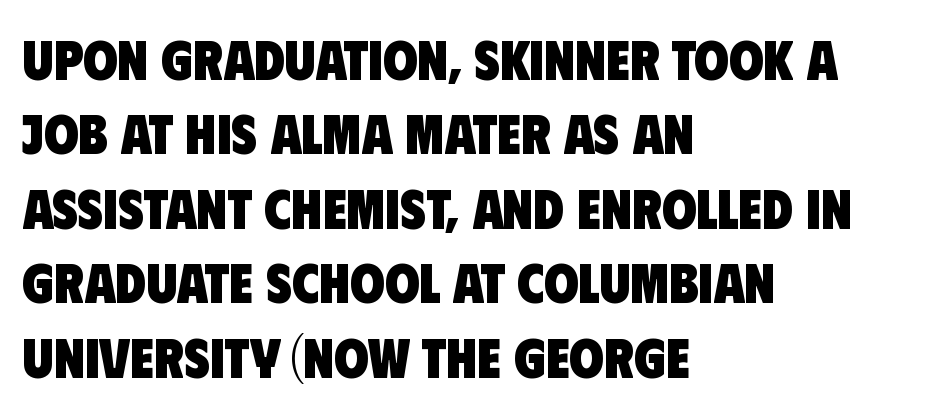
Just letters on the line, the space beneath them empty. The lines are quadded left. The characters display no serif detailing; their extremities are plain. Each new line begins a customary step beneath the previous one. The rendering uses natural spacing where letterforms have individual widths.
